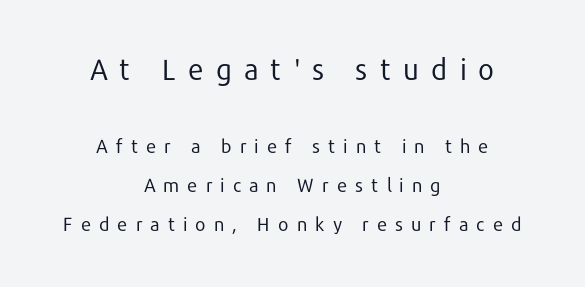
The image shows 29 px regular-weight sans-serif type, upright; set centered, loose line spacing (2.06x), unusually wide letter spacing (+0.4 em), not underlined; the first (top) block is 1.53x larger; low stroke contrast and a medium x-height.
